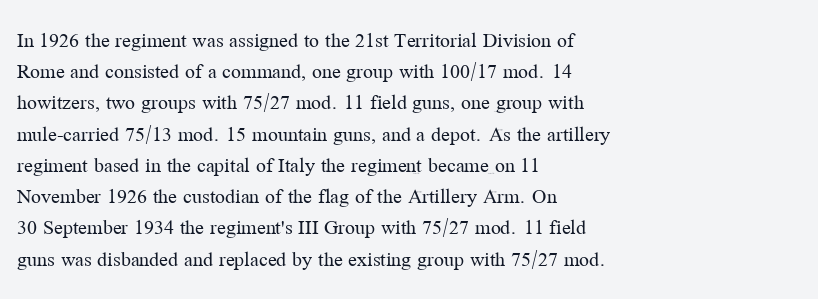
The image shows 22 px text type, upright; set left-aligned, normal line spacing (1.42x), normal letter spacing, not underlined.
